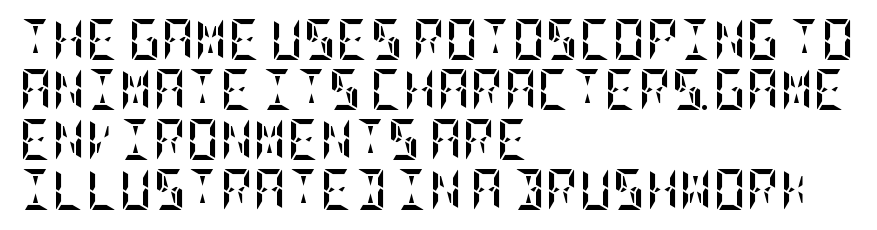
{"italic": "no", "bold": "yes", "weight": "semibold", "width": "condensed", "stroke_contrast": "low", "x_height": "large", "underline": "no", "align": "left", "line_spacing_ratio": 1.22, "letter_spacing": "normal", "letter_spacing_em": 0.0, "glyph_px": 41}
